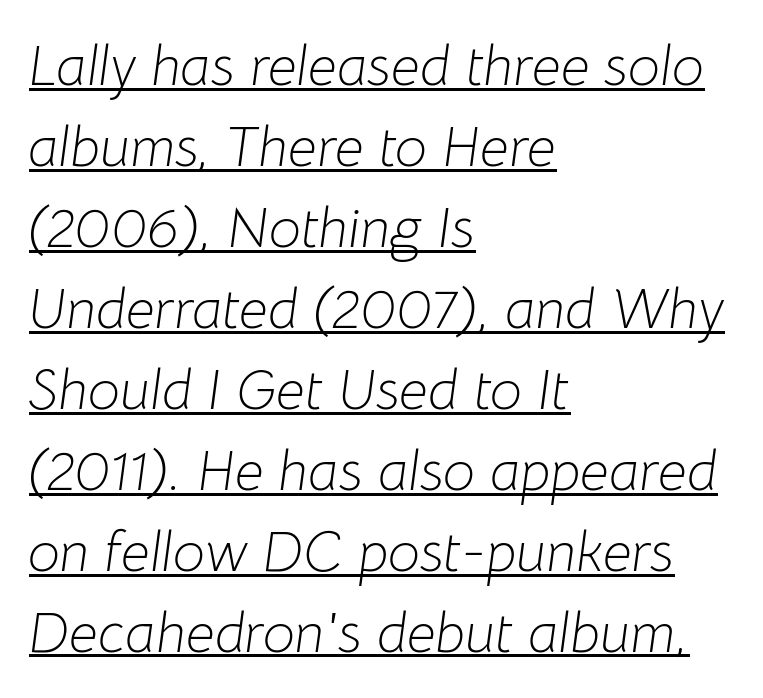
Vertical stems look standard width or narrower in stroke. Alignment: flush left. Character widths vary here, with narrow letters taking less room than wide ones. Each line of the rendering has a horizontal stroke beneath the glyphs. The lettering tilts uniformly, giving the passage an italic look.
